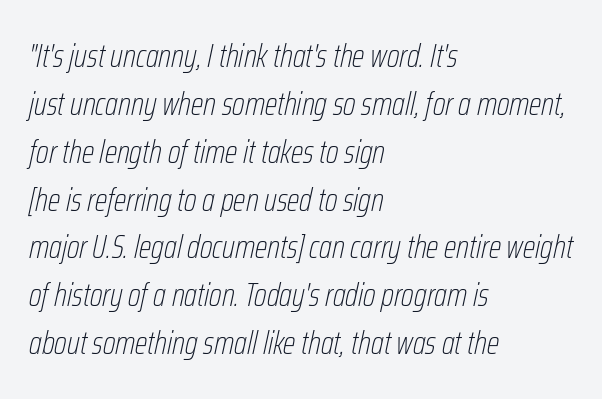
Q: Is the text bold? A: No.
Q: Is the text italic (slanted)? A: Yes, it leans right by about 12 degrees.
Q: Is the text underlined? A: No.
Q: How is the paragraph aligned? A: Left-aligned.
Q: Is the spacing between letters normal or unusually wide? A: Normal.
Q: Is the spacing between lines tight, normal or loose? A: Normal.
Q: Width (condensed, normal, or wide)? A: Condensed.
Q: Stroke contrast? A: Low.
Q: x-height? A: Medium.
Q: Monospaced? A: No.
